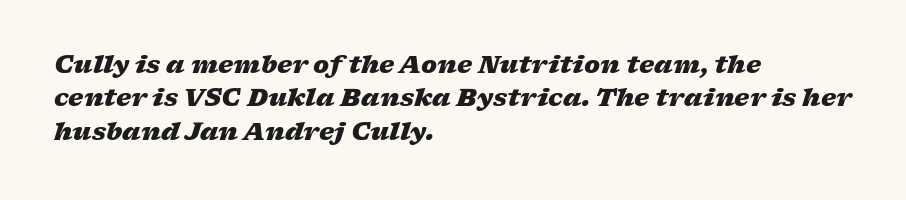
{"italic": "yes", "lean": "right", "slant_degrees": 17, "bold": "yes", "underline": "no", "align": "left", "line_spacing": "normal", "line_spacing_ratio": 1.39, "letter_spacing": "normal", "letter_spacing_em": 0.0, "glyph_px": 24}
